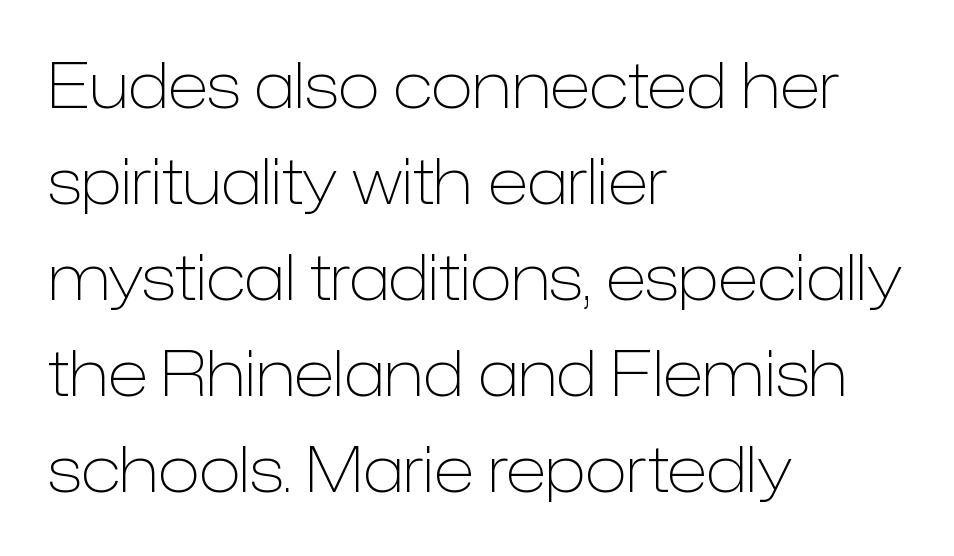
{"serif": "no", "italic": "no", "bold": "no", "weight": "light", "width": "normal", "stroke_contrast": "low", "x_height": "medium", "monospaced": "no", "underline": "no", "align": "left", "line_spacing": "normal", "line_spacing_ratio": 1.55, "letter_spacing": "normal", "letter_spacing_em": 0.0, "glyph_px": 62}
